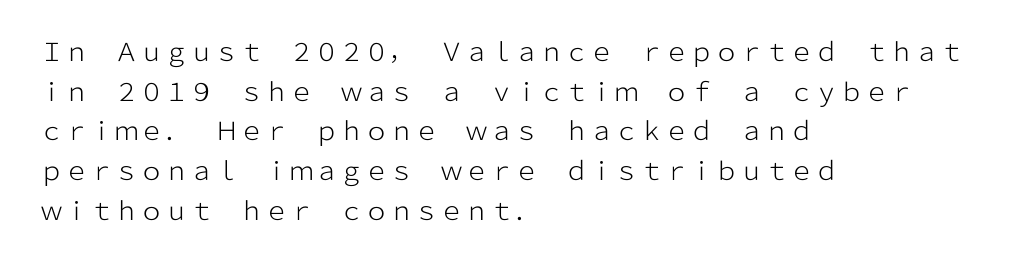
{"italic": "no", "bold": "no", "underline": "no", "align": "left", "line_spacing": "normal", "line_spacing_ratio": 1.59, "letter_spacing": "normal", "letter_spacing_em": 0.0, "glyph_px": 25}
